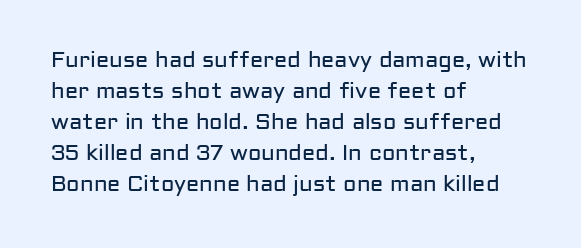
The words here are not underlined. Default kerning and tracking; the words read as compact shapes. The paragraph shown leans on its left margin. Posture: straight, roman, zero tilt. Vertical stems look standard width or narrower in stroke. Vertical spacing — default.
